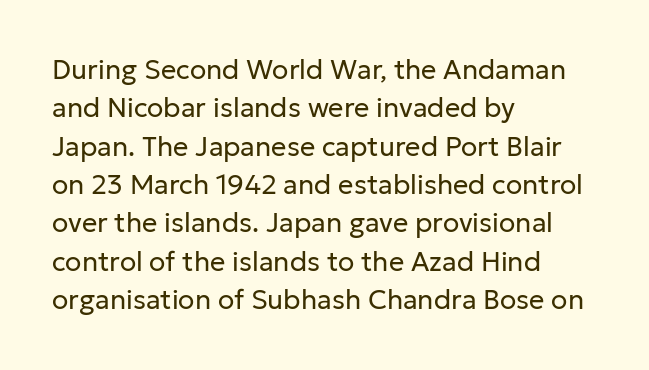
Every row of glyphs begins at an identical x-position on the left. A roman cut, with each character standing at attention. Does the leading feel generous? No, just average. The tracking reads as untouched default to a designer's eye.
